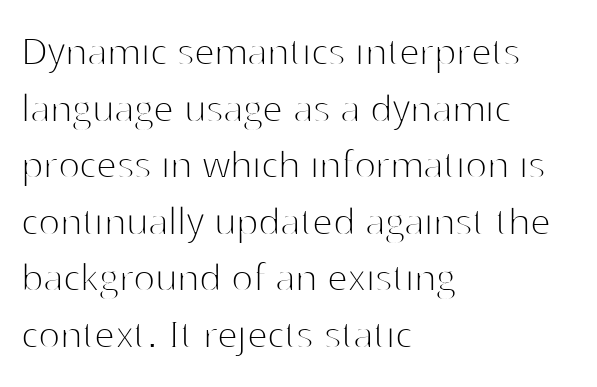
The tracking reads as untouched default to a designer's eye. The rendering uses natural spacing where letterforms have individual widths. Nothing heavy about these letters — not bold at all. You can tell from the bare stems that sans-serif type was used. Ascenders rise straight up at ninety degrees. Glance below the letters and you will spot only blank space.
